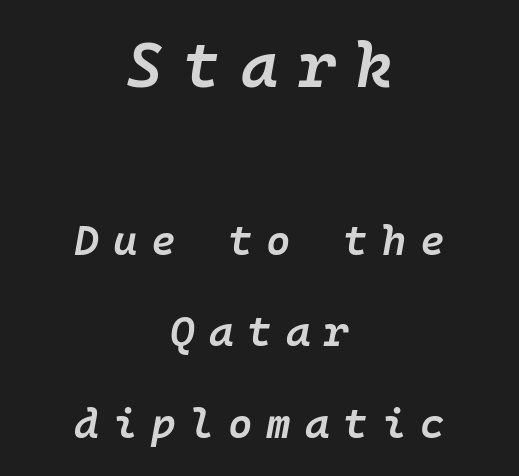
The glyphs are unaccompanied by any horizontal stroke below them. Weight: semibold (demi). Inter-character spacing is expanded well beyond the font's built-in metrics. Does the lettering tilt? It does — this is italic. Whoever set this made the first block the dominant, larger element. One-word summary of the alignment: center.
